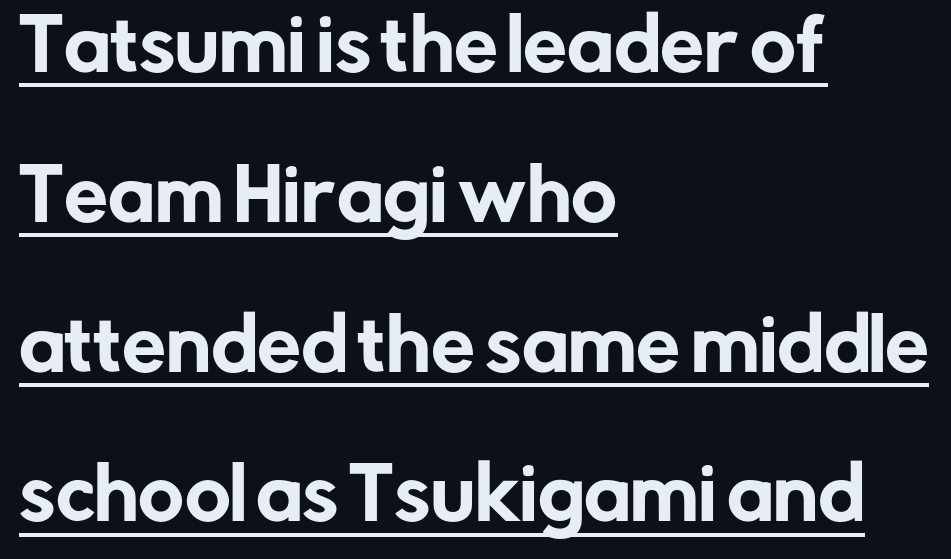
Q: Is the text italic (slanted)? A: No, it is upright.
Q: Is the typeface a serif or a sans-serif typeface? A: Sans-serif.
Q: Is the text underlined? A: Yes.
Q: How is the paragraph aligned? A: Left-aligned.
Q: Is the spacing between letters normal or unusually wide? A: Normal.
Q: Is the spacing between lines tight, normal or loose? A: Loose.
Q: Width (condensed, normal, or wide)? A: Normal.
Q: Stroke contrast? A: Low.
Q: x-height? A: Medium.
Q: Monospaced? A: No.
